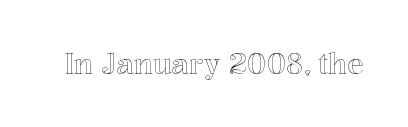
The foot of each line stays bare and open. The rendering keeps characters at their native spacing. These lines were composed using upright roman letters. Proportional: the letters do not fall into vertical columns.
